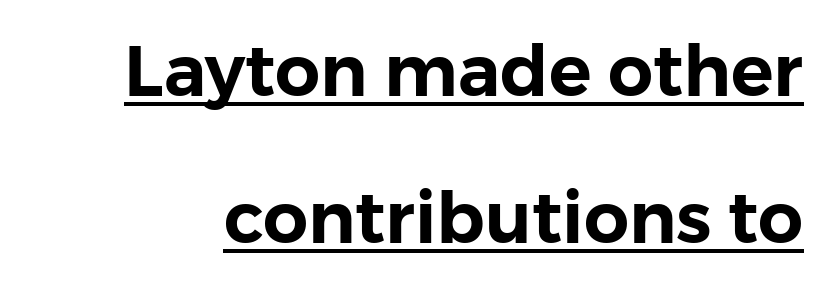
Honestly, the letter spacing is just normal — you wouldn't notice it. The letters stand straight up with perfectly vertical stems. What's the leading like? Stretched, with rows far apart. Students, observe the line beneath the letters — that is underlining. Type style note: lacks serifs.
